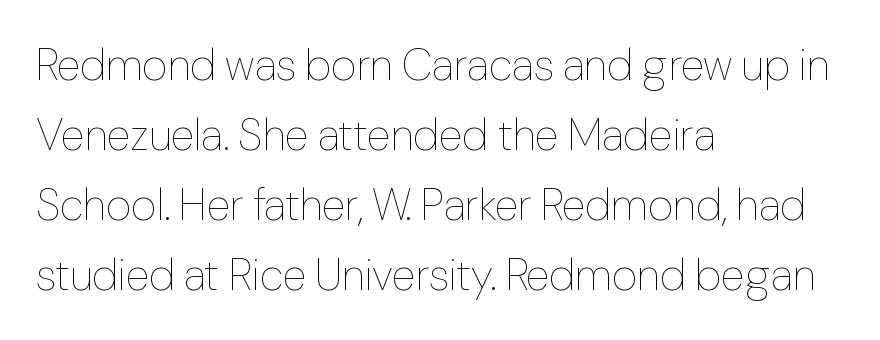
{"italic": "no", "bold": "no", "weight": "thin", "width": "normal", "stroke_contrast": "low", "x_height": "medium", "monospaced": "no", "underline": "no", "align": "left", "line_spacing": "normal", "line_spacing_ratio": 1.59, "letter_spacing": "normal", "letter_spacing_em": 0.0, "glyph_px": 44}
